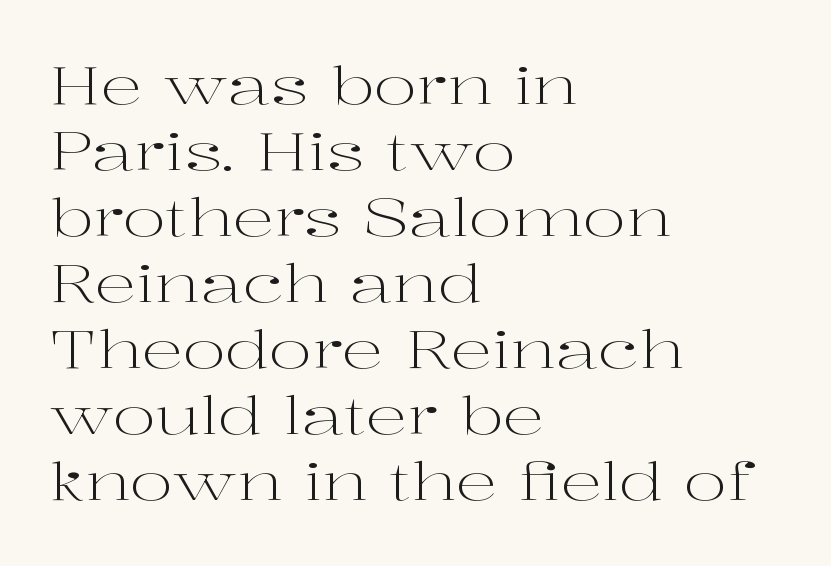
{"serif": "yes", "italic": "no", "bold": "no", "weight": "light", "width": "wide", "stroke_contrast": "high", "x_height": "medium", "monospaced": "no", "underline": "no", "align": "left", "line_spacing": "normal", "line_spacing_ratio": 1.27, "letter_spacing": "normal", "letter_spacing_em": 0.0, "glyph_px": 52}
